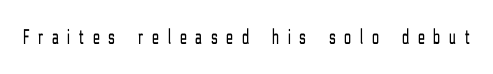
Rule under the text: the space is simply empty. The face looks like a standard text weight, possibly lighter. In terms of posture, this sample is upright. Between one letter and the next there's a generous, obvious gap.
